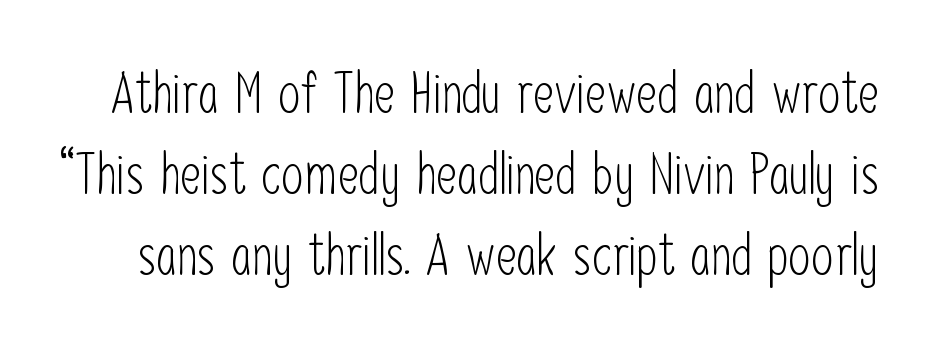
Q: Is the text bold? A: No.
Q: Is the text italic (slanted)? A: No, it is upright.
Q: Is the typeface a serif or a sans-serif typeface? A: Sans-serif.
Q: Is the text underlined? A: No.
Q: Is the spacing between letters normal or unusually wide? A: Normal.
Q: Is the spacing between lines tight, normal or loose? A: Normal.
Q: Width (condensed, normal, or wide)? A: Condensed.
Q: Stroke contrast? A: Low.
Q: x-height? A: Medium.
Q: Monospaced? A: No.
